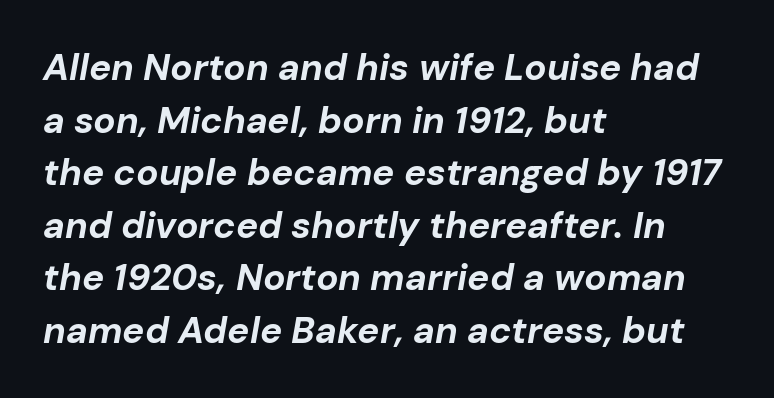
{"italic": "yes", "lean": "right", "slant_degrees": 10, "bold": "yes", "weight": "bold", "width": "normal", "stroke_contrast": "low", "x_height": "medium", "monospaced": "no", "underline": "no", "align": "left", "line_spacing": "normal", "line_spacing_ratio": 1.42, "letter_spacing": "normal", "letter_spacing_em": 0.0, "glyph_px": 37}
